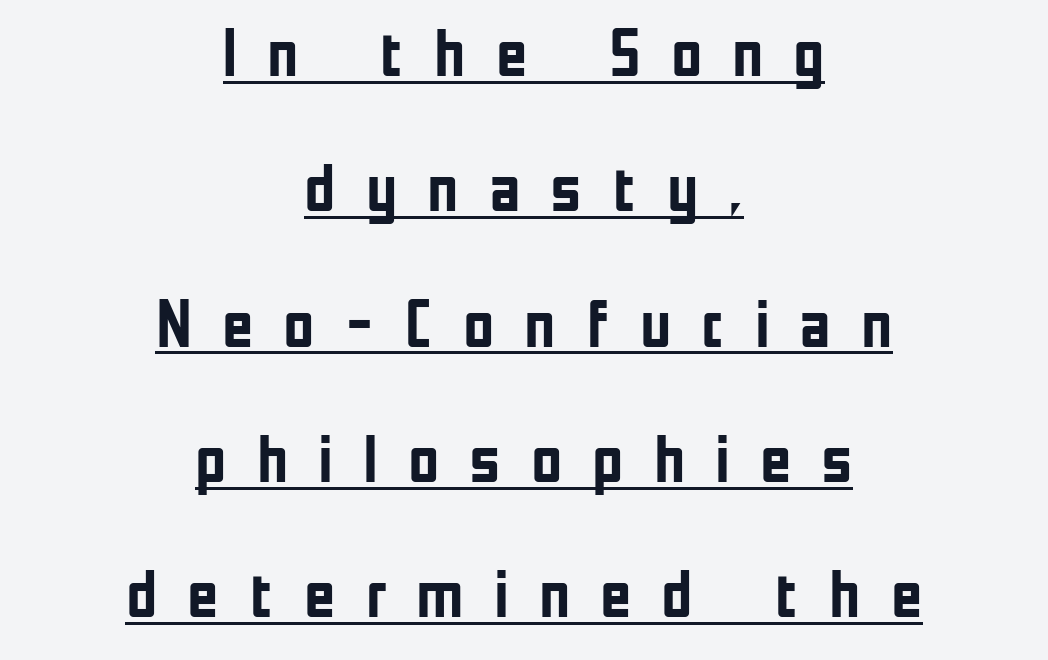
The image shows 68 px semibold, condensed sans-serif type, upright; set centered, loose line spacing (1.99x), unusually wide letter spacing (+0.44 em), underlined; low stroke contrast and a medium x-height.
